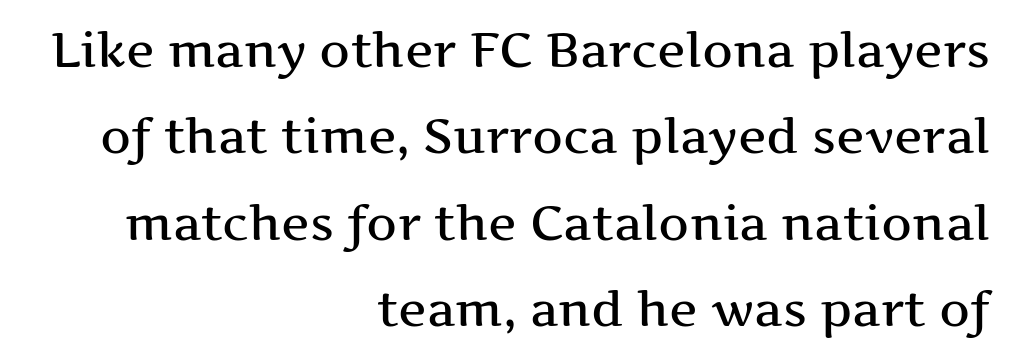
The image shows 48 px wide serif type, upright; set right-aligned, line spacing 1.8x, normal letter spacing, not underlined; medium stroke contrast and a medium x-height.
